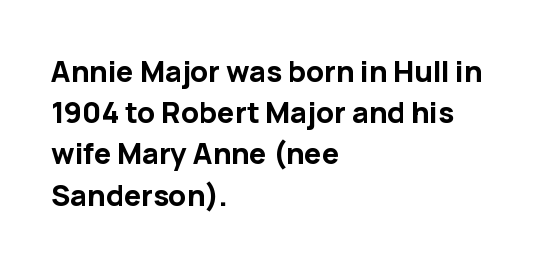
The image shows 29 px bold sans-serif type, upright; set left-aligned, normal line spacing (1.42x), normal letter spacing, not underlined; low stroke contrast and a medium x-height.
